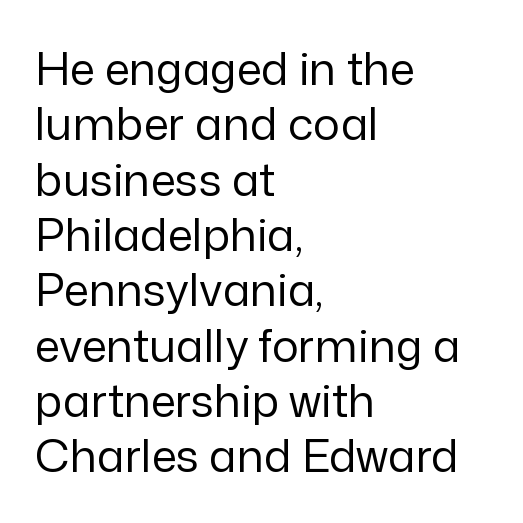
Q: Is the text bold? A: No.
Q: Is the text italic (slanted)? A: No, it is upright.
Q: Is the typeface a serif or a sans-serif typeface? A: Sans-serif.
Q: Is the text underlined? A: No.
Q: How is the paragraph aligned? A: Left-aligned.
Q: Is the spacing between letters normal or unusually wide? A: Normal.
Q: Width (condensed, normal, or wide)? A: Normal.
Q: Stroke contrast? A: Low.
Q: x-height? A: Medium.
Q: Monospaced? A: No.
